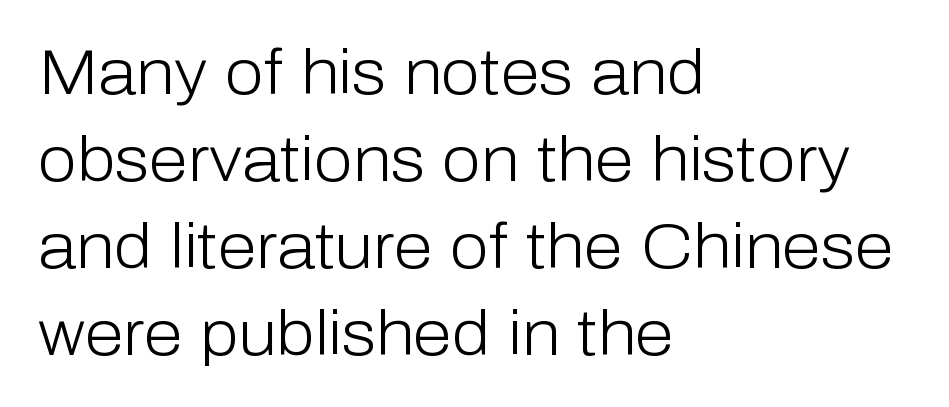
The zone under the glyphs is completely vacant. The gaps between neighbouring characters are ordinary and unremarkable. How would I describe the line gaps? Plain and ordinary. If you drew a line through each stem, it would be perfectly vertical. These lines are composed in type without serifs.
